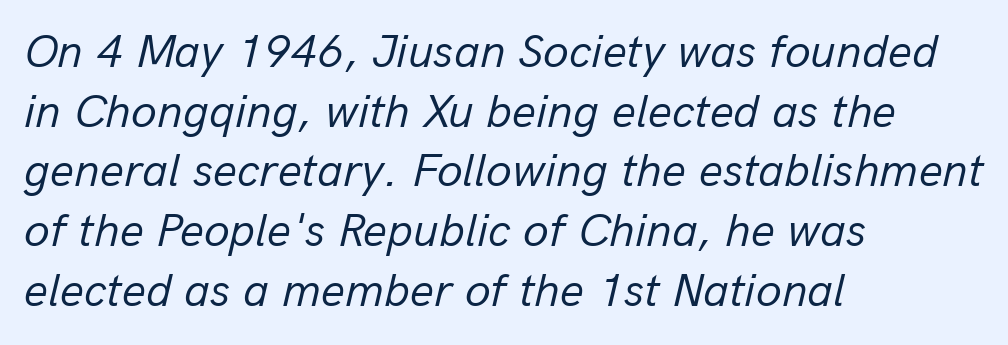
The image shows 47 px regular-weight type, italic (leaning right); set left-aligned, normal line spacing (1.27x), normal letter spacing, not underlined; low stroke contrast and a medium x-height.
